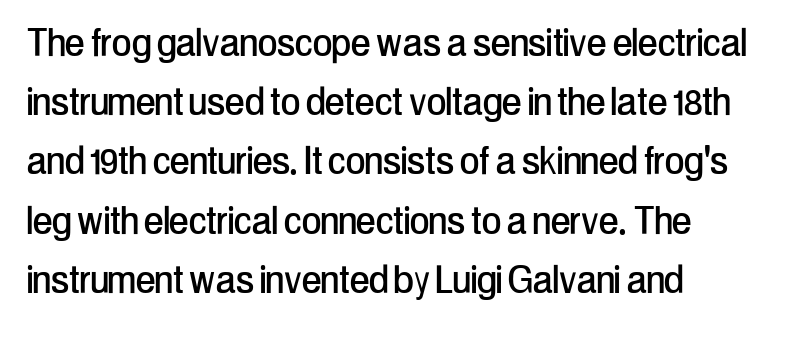
The image shows 47 px condensed sans-serif type, upright; set left-aligned, normal line spacing (1.26x), normal letter spacing, not underlined; low stroke contrast and a medium x-height.
